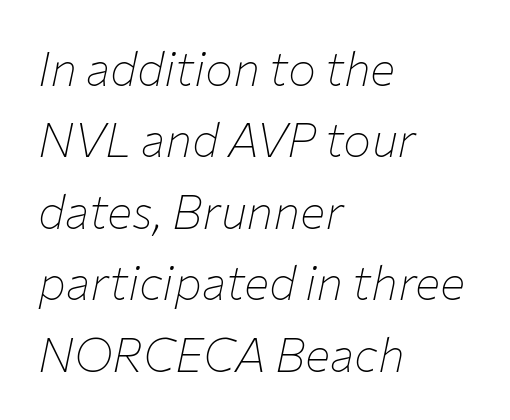
{"italic": "yes", "lean": "right", "slant_degrees": 12, "bold": "no", "weight": "thin", "width": "normal", "stroke_contrast": "low", "x_height": "medium", "monospaced": "no", "underline": "no", "align": "left", "line_spacing": "normal", "line_spacing_ratio": 1.52, "letter_spacing": "normal", "letter_spacing_em": 0.0, "glyph_px": 47}
